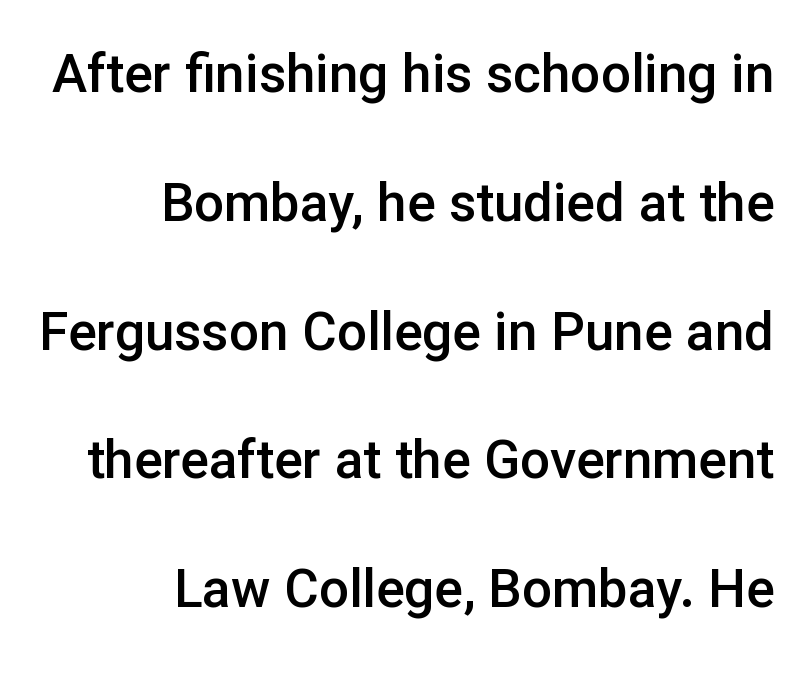
{"serif": "no", "italic": "no", "bold": "semi", "weight": "semibold", "width": "normal", "stroke_contrast": "low", "x_height": "medium", "monospaced": "no", "underline": "no", "align": "right", "line_spacing": "loose", "line_spacing_ratio": 2.43, "letter_spacing": "normal", "letter_spacing_em": 0.0, "glyph_px": 53}
